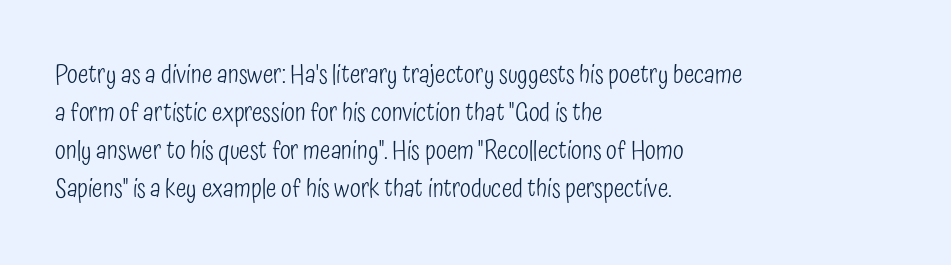
The font's upright variant was chosen for this text. The specimen omits any rule beneath the text block's lines. All the whitespace from short lines collects on the right. Tracking here is standard; glyphs follow each other at the usual distance.
